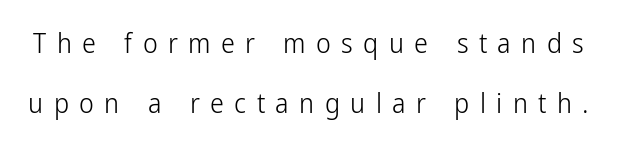
Q: Is the text bold? A: No.
Q: Is the text italic (slanted)? A: No, it is upright.
Q: Is the typeface a serif or a sans-serif typeface? A: Sans-serif.
Q: Is the text underlined? A: No.
Q: Is the spacing between letters normal or unusually wide? A: Unusually wide.
Q: Is the spacing between lines tight, normal or loose? A: Loose.
Q: Width (condensed, normal, or wide)? A: Condensed.
Q: Stroke contrast? A: Low.
Q: x-height? A: Medium.
Q: Monospaced? A: No.
